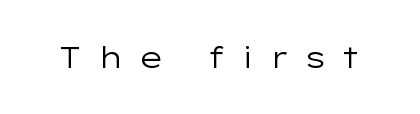
This reads as an unemphasized weight, regular at the heaviest. Designer's note — italics off, roman on. Each letter keeps its own natural width here, so spacing adapts to shape. Plain, unruled lines of type.
